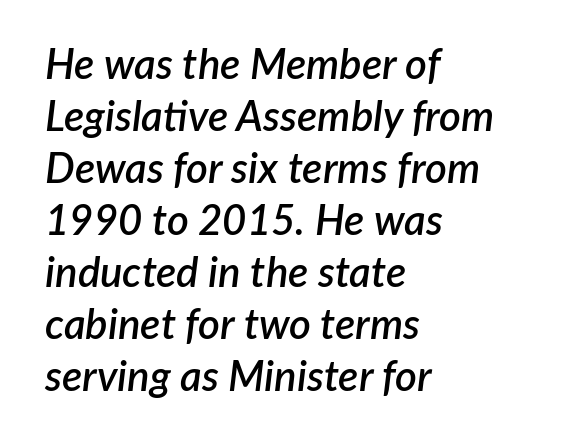
The typesetting leans somewhat heavy: a semibold. The strip under each line holds only bare page. Between one letter and the next there's only the usual sliver of space. Italic? Definitely — the glyphs are oblique. You could not count columns in this text — the font is proportionally spaced. The compositor pushed each line to the left boundary.
